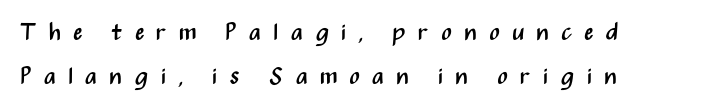
The image shows 24 px text type, upright; set line spacing 1.82x, unusually wide letter spacing (+0.5 em), not underlined.
